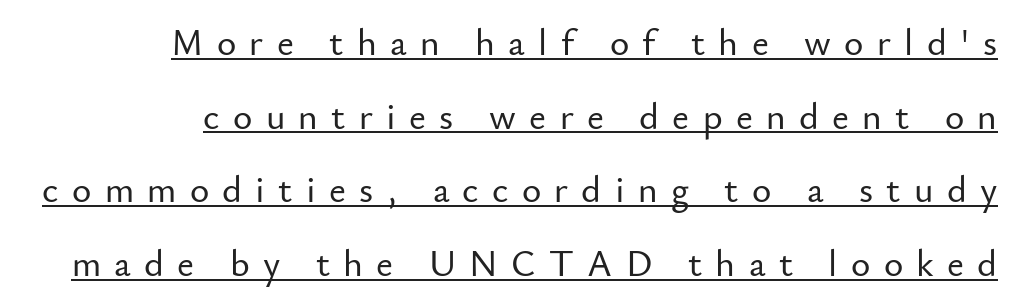
Q: Is the text italic (slanted)? A: No, it is upright.
Q: Is the typeface a serif or a sans-serif typeface? A: Sans-serif.
Q: Is the text underlined? A: Yes.
Q: How is the paragraph aligned? A: Right-aligned.
Q: Is the spacing between letters normal or unusually wide? A: Unusually wide.
Q: Is the spacing between lines tight, normal or loose? A: Loose.
Q: Width (condensed, normal, or wide)? A: Normal.
Q: Stroke contrast? A: Low.
Q: x-height? A: Small.
Q: Monospaced? A: No.
